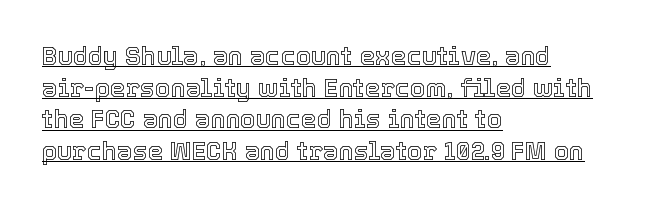
{"italic": "no", "underline": "yes", "align": "left", "line_spacing": "normal", "line_spacing_ratio": 1.27, "letter_spacing": "normal", "letter_spacing_em": 0.0, "glyph_px": 25}
